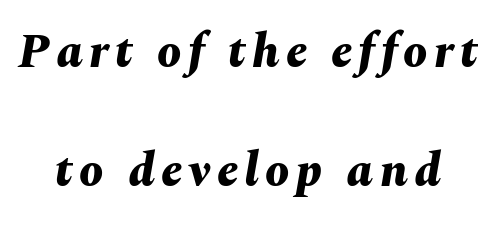
Q: Is the text bold? A: Yes.
Q: Is the text italic (slanted)? A: Yes, it leans right by about 10 degrees.
Q: Is the text underlined? A: No.
Q: Is the spacing between lines tight, normal or loose? A: Loose.
Q: Width (condensed, normal, or wide)? A: Normal.
Q: Stroke contrast? A: Medium.
Q: x-height? A: Medium.
Q: Monospaced? A: No.
